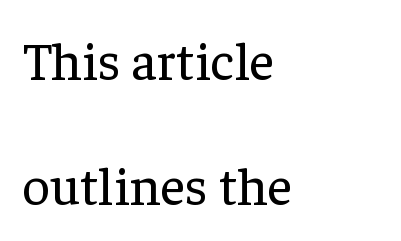
Vertically, the passage feels expansive, rows floating well apart. The typography opts for an upright posture over an oblique one. Horizontal alignment here is leftward, the default for most running prose. The rendering shows small feet on the letterforms — a serif design.
